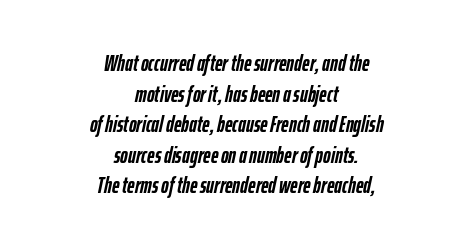
{"italic": "yes", "lean": "right", "slant_degrees": 12, "bold": "yes", "underline": "no", "align": "center", "line_spacing": "normal", "line_spacing_ratio": 1.33, "letter_spacing": "normal", "letter_spacing_em": 0.0, "glyph_px": 23}
